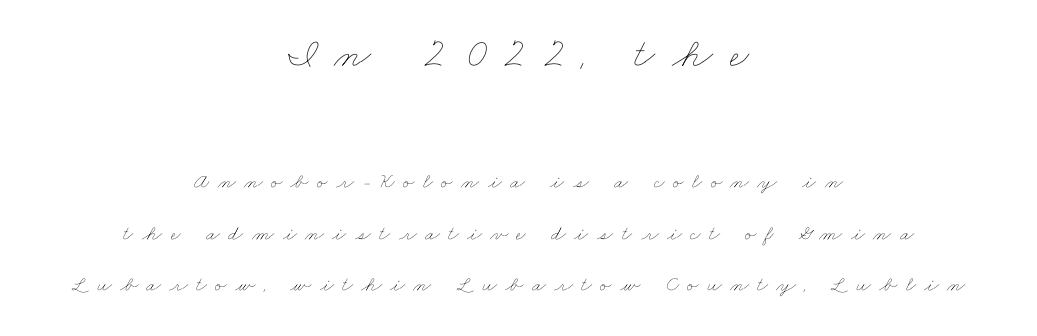
The image shows 42 px thin, wide type; set centered, loose line spacing (2.45x), unusually wide letter spacing (+0.4 em), not underlined; the first (top) block is 2.0x larger; low stroke contrast and a small x-height.
